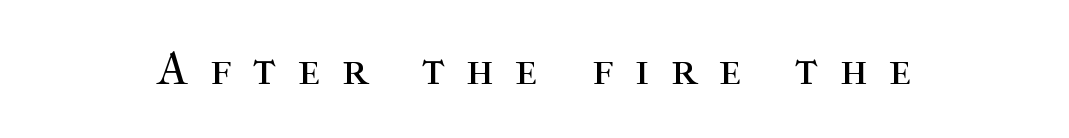
{"serif": "yes", "italic": "no", "bold": "no", "weight": "regular", "width": "normal", "stroke_contrast": "high", "x_height": "medium", "monospaced": "no", "underline": "no", "letter_spacing": "wide", "letter_spacing_em": 0.48, "glyph_px": 46}
